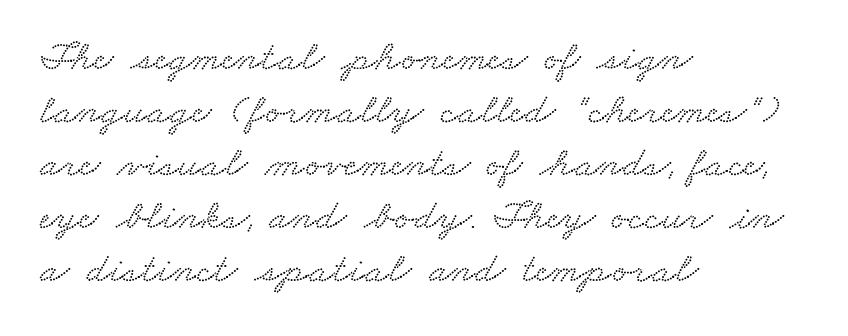
Q: Is the typeface a serif or a sans-serif typeface? A: Serif.
Q: Is the text underlined? A: No.
Q: How is the paragraph aligned? A: Left-aligned.
Q: Is the spacing between letters normal or unusually wide? A: Normal.
Q: Width (condensed, normal, or wide)? A: Wide.
Q: Stroke contrast? A: Low.
Q: x-height? A: Small.
Q: Monospaced? A: No.
